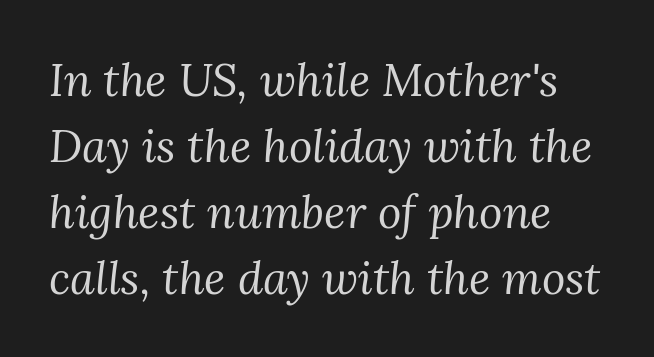
{"serif": "yes", "italic": "yes", "lean": "right", "slant_degrees": 3, "bold": "no", "weight": "regular", "width": "normal", "stroke_contrast": "medium", "x_height": "medium", "monospaced": "no", "underline": "no", "line_spacing": "normal", "line_spacing_ratio": 1.47, "letter_spacing": "normal", "letter_spacing_em": 0.0, "glyph_px": 45}
